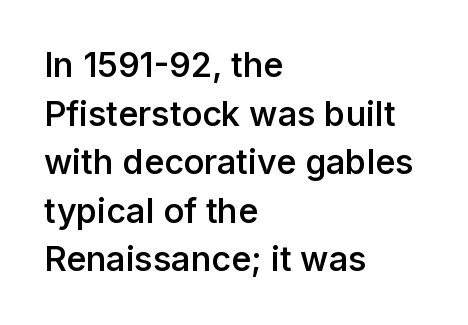
The image shows 34 px semibold sans-serif type, upright; set left-aligned, normal line spacing (1.43x), normal letter spacing, not underlined; low stroke contrast and a medium x-height.
